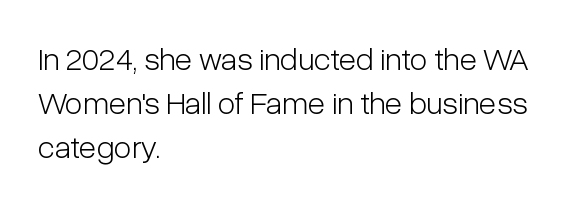
{"serif": "no", "italic": "no", "bold": "no", "weight": "light", "width": "condensed", "stroke_contrast": "low", "x_height": "medium", "monospaced": "no", "underline": "no", "align": "left", "line_spacing": "normal", "line_spacing_ratio": 1.38, "letter_spacing": "normal", "letter_spacing_em": 0.0, "glyph_px": 32}
